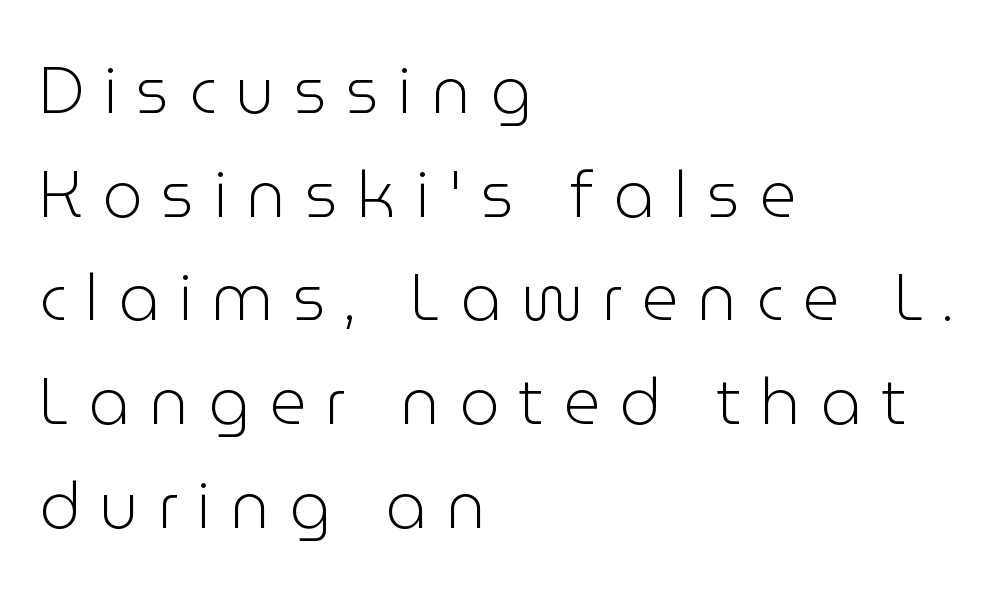
Q: Is the text bold? A: No.
Q: Is the text italic (slanted)? A: No, it is upright.
Q: Is the typeface a serif or a sans-serif typeface? A: Sans-serif.
Q: Is the text underlined? A: No.
Q: How is the paragraph aligned? A: Left-aligned.
Q: Is the spacing between letters normal or unusually wide? A: Unusually wide.
Q: Is the spacing between lines tight, normal or loose? A: Normal.
Q: Width (condensed, normal, or wide)? A: Normal.
Q: Stroke contrast? A: Low.
Q: x-height? A: Medium.
Q: Monospaced? A: No.
